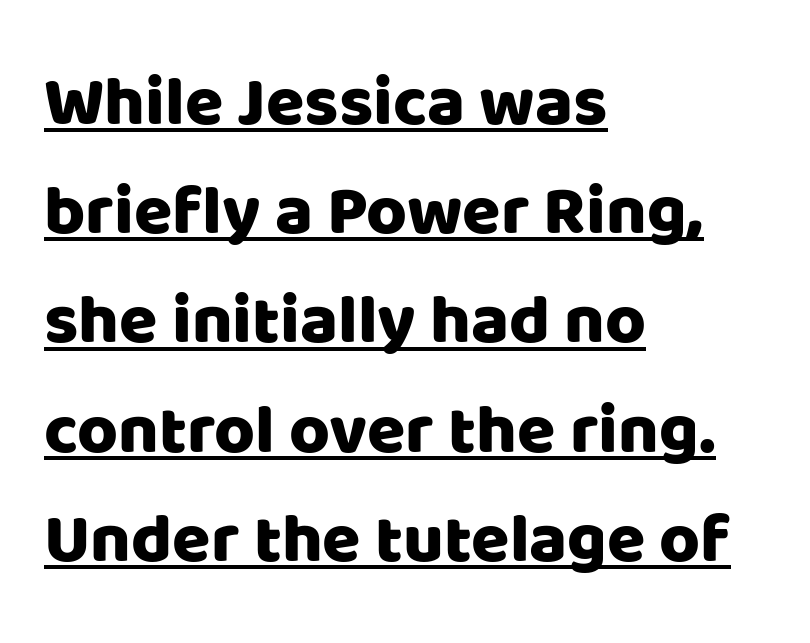
The image shows 70 px sans-serif type, upright; set left-aligned, normal line spacing (1.56x), normal letter spacing, underlined; low stroke contrast and a large x-height.
